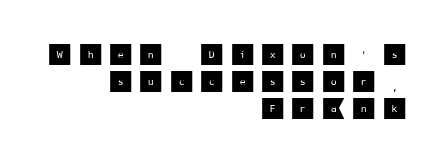
Q: Is the text italic (slanted)? A: No, it is upright.
Q: Is the text underlined? A: No.
Q: How is the paragraph aligned? A: Right-aligned.
Q: Is the spacing between letters normal or unusually wide? A: Unusually wide.
Q: Is the spacing between lines tight, normal or loose? A: Tight.
